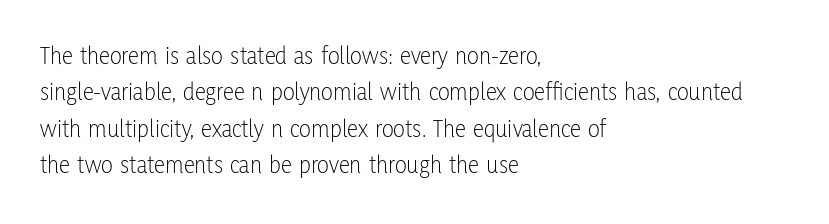
Q: Is the text bold? A: No.
Q: Is the text italic (slanted)? A: No, it is upright.
Q: Is the text underlined? A: No.
Q: How is the paragraph aligned? A: Left-aligned.
Q: Is the spacing between letters normal or unusually wide? A: Normal.
Q: Is the spacing between lines tight, normal or loose? A: Normal.
